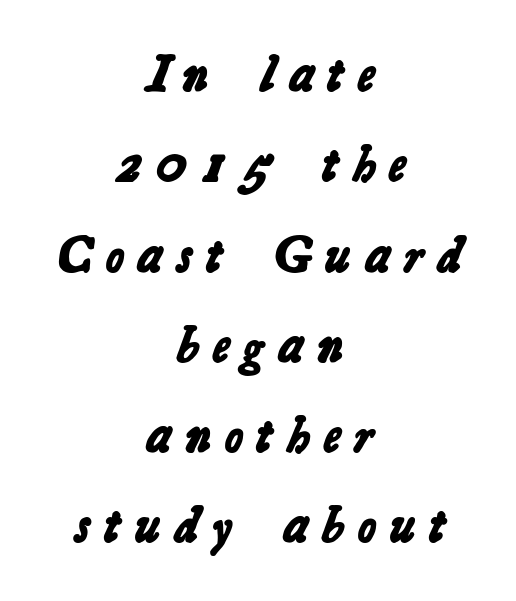
The image shows 51 px bold sans-serif type; set centered, line spacing 1.77x, unusually wide letter spacing (+0.27 em), not underlined; low stroke contrast and a medium x-height.
